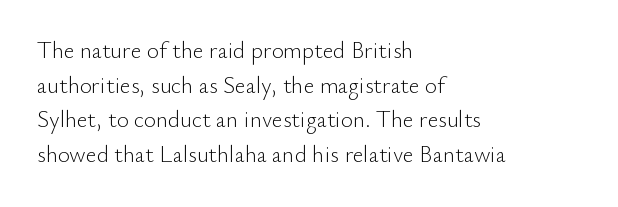
Q: Is the text bold? A: No.
Q: Is the text italic (slanted)? A: No, it is upright.
Q: Is the text underlined? A: No.
Q: How is the paragraph aligned? A: Left-aligned.
Q: Is the spacing between letters normal or unusually wide? A: Normal.
Q: Is the spacing between lines tight, normal or loose? A: Normal.
